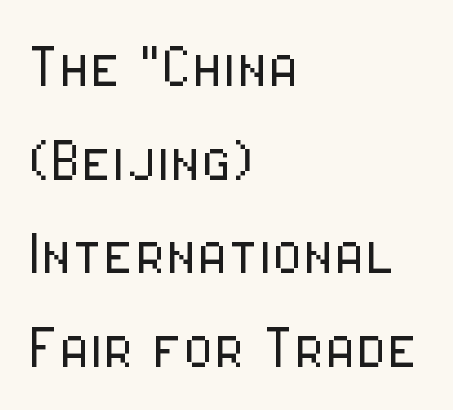
{"serif": "no", "italic": "no", "bold": "no", "weight": "light", "width": "condensed", "stroke_contrast": "low", "x_height": "medium", "monospaced": "no", "underline": "no", "align": "left", "line_spacing": "normal", "line_spacing_ratio": 1.32, "letter_spacing": "normal", "letter_spacing_em": 0.0, "glyph_px": 71}
